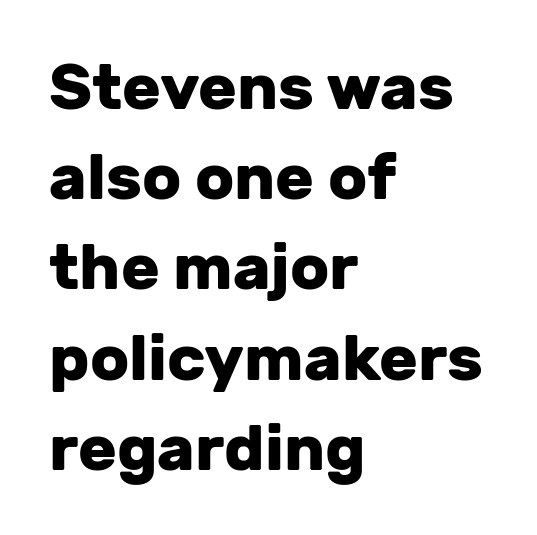
Q: Is the text bold? A: Yes.
Q: Is the text italic (slanted)? A: No, it is upright.
Q: Is the typeface a serif or a sans-serif typeface? A: Sans-serif.
Q: Is the text underlined? A: No.
Q: How is the paragraph aligned? A: Left-aligned.
Q: Is the spacing between letters normal or unusually wide? A: Normal.
Q: Is the spacing between lines tight, normal or loose? A: Normal.
Q: Width (condensed, normal, or wide)? A: Normal.
Q: Stroke contrast? A: Low.
Q: x-height? A: Medium.
Q: Monospaced? A: No.
